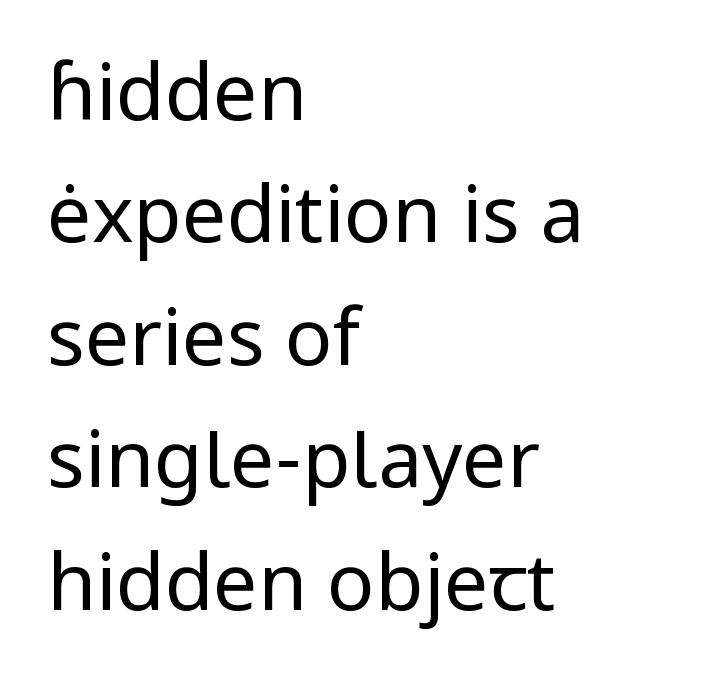
The image shows 79 px regular-weight sans-serif type, upright; set left-aligned, normal line spacing (1.55x), normal letter spacing, not underlined; low stroke contrast and a medium x-height.
